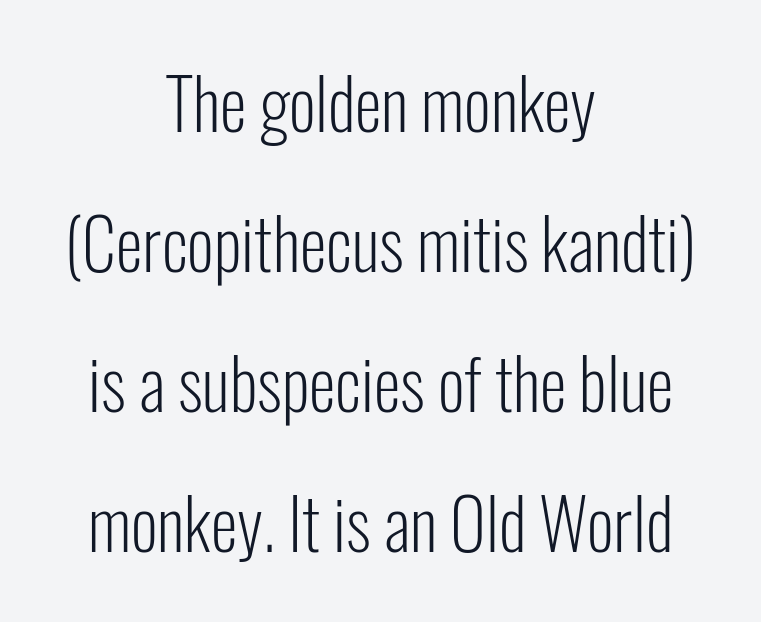
Q: Is the text bold? A: No.
Q: Is the text italic (slanted)? A: No, it is upright.
Q: Is the typeface a serif or a sans-serif typeface? A: Sans-serif.
Q: Is the text underlined? A: No.
Q: How is the paragraph aligned? A: Centered.
Q: Is the spacing between letters normal or unusually wide? A: Normal.
Q: Is the spacing between lines tight, normal or loose? A: Loose.
Q: Width (condensed, normal, or wide)? A: Condensed.
Q: Stroke contrast? A: Low.
Q: x-height? A: Medium.
Q: Monospaced? A: No.
